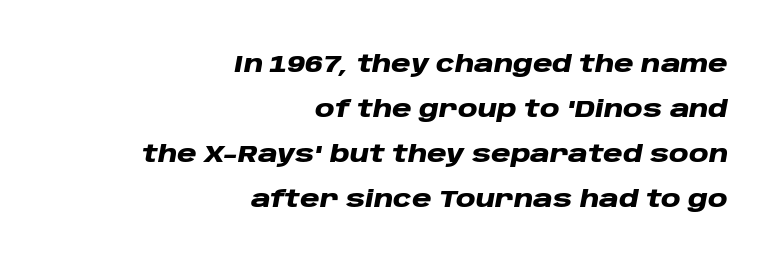
The image shows 24 px bold type, italic (leaning right); set right-aligned, line spacing 1.88x, normal letter spacing, not underlined.
